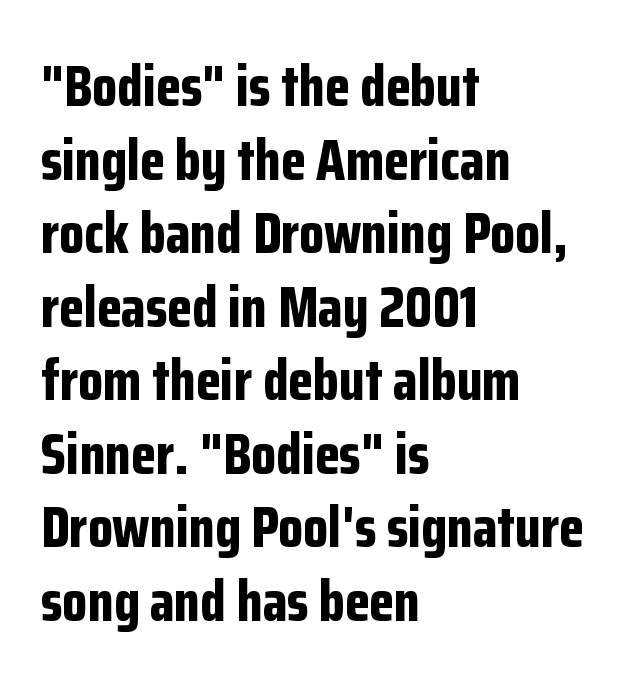
Q: Is the text bold? A: Yes.
Q: Is the text italic (slanted)? A: No, it is upright.
Q: Is the typeface a serif or a sans-serif typeface? A: Sans-serif.
Q: Is the text underlined? A: No.
Q: How is the paragraph aligned? A: Left-aligned.
Q: Is the spacing between letters normal or unusually wide? A: Normal.
Q: Is the spacing between lines tight, normal or loose? A: Normal.
Q: Width (condensed, normal, or wide)? A: Condensed.
Q: Stroke contrast? A: Low.
Q: x-height? A: Medium.
Q: Monospaced? A: No.
